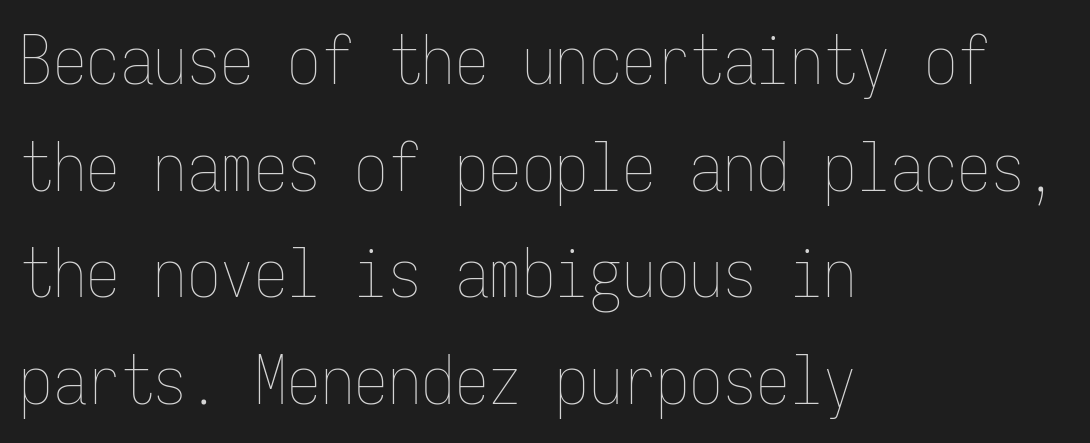
{"italic": "no", "bold": "no", "weight": "thin", "width": "condensed", "stroke_contrast": "low", "x_height": "medium", "monospaced": "yes", "underline": "no", "align": "left", "line_spacing": "normal", "line_spacing_ratio": 1.59, "letter_spacing": "normal", "letter_spacing_em": 0.0, "glyph_px": 67}
